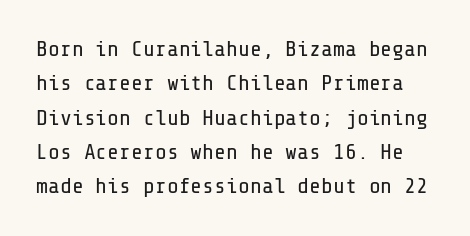
When letters stand straight like this, we call the style roman or upright. Compared with typical body copy, the letter spacing here is the same. The words here are not underlined. No letter is thick-stroked: the sample isn't bold.
